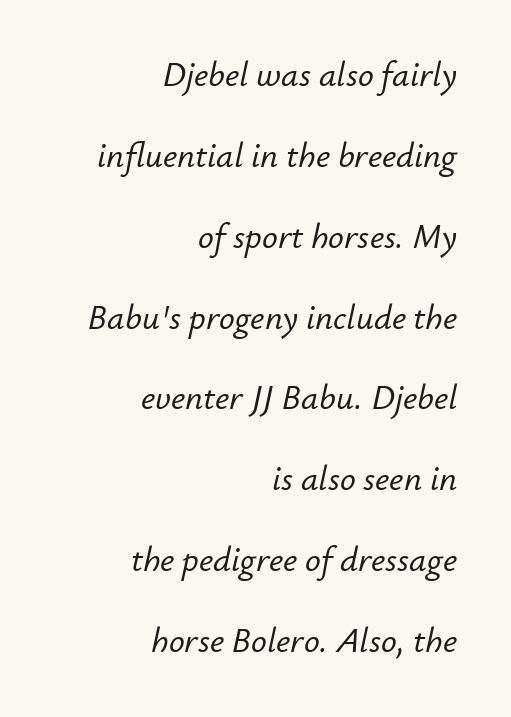
Q: Is the text italic (slanted)? A: Yes, it leans right by about 12 degrees.
Q: Is the text underlined? A: No.
Q: How is the paragraph aligned? A: Right-aligned.
Q: Is the spacing between letters normal or unusually wide? A: Normal.
Q: Is the spacing between lines tight, normal or loose? A: Loose.
Q: Width (condensed, normal, or wide)? A: Normal.
Q: Stroke contrast? A: Low.
Q: x-height? A: Small.
Q: Monospaced? A: No.
